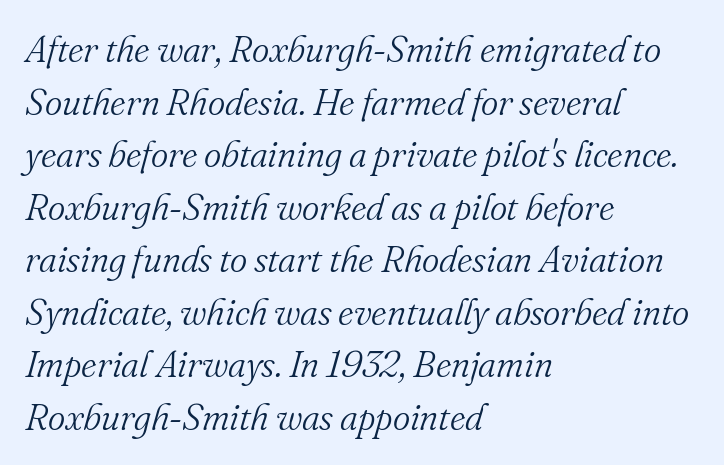
{"serif": "yes", "italic": "yes", "lean": "right", "slant_degrees": 16, "bold": "no", "weight": "light", "width": "normal", "stroke_contrast": "medium", "x_height": "small", "monospaced": "no", "underline": "no", "align": "left", "line_spacing": "normal", "line_spacing_ratio": 1.42, "letter_spacing": "normal", "letter_spacing_em": 0.0, "glyph_px": 37}
